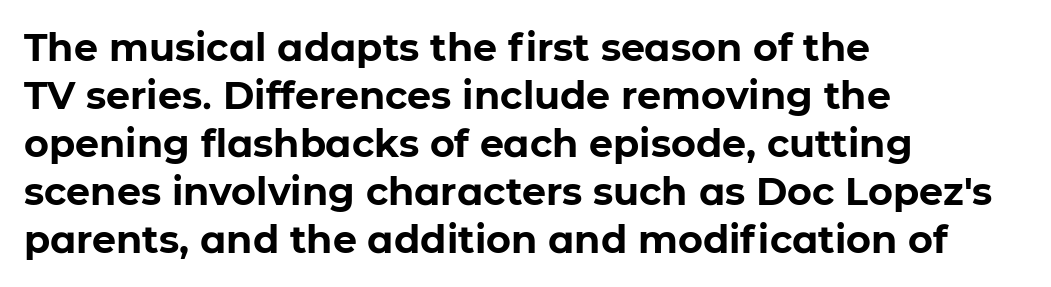
{"serif": "no", "italic": "no", "bold": "yes", "weight": "bold", "width": "normal", "stroke_contrast": "low", "x_height": "medium", "monospaced": "no", "underline": "no", "align": "left", "line_spacing": "normal", "line_spacing_ratio": 1.26, "letter_spacing": "normal", "letter_spacing_em": 0.0, "glyph_px": 38}
